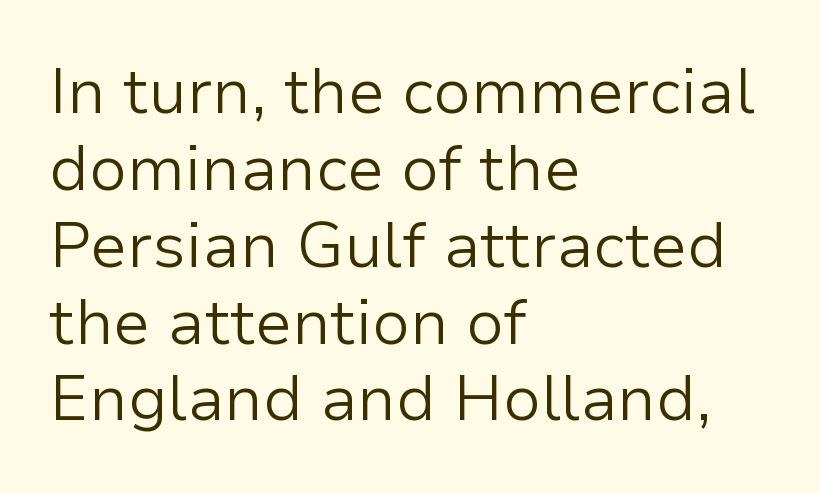
The image shows 63 px light sans-serif type, upright; set left-aligned, line spacing 1.22x, normal letter spacing, not underlined; low stroke contrast and a medium x-height.
